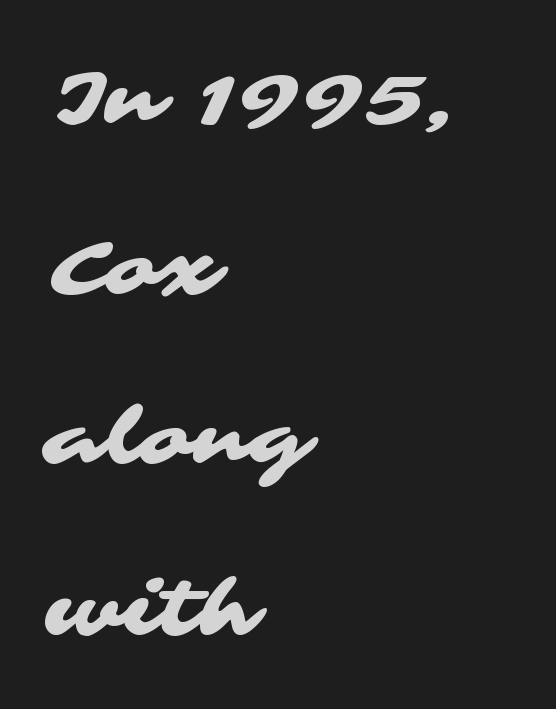
{"serif": "no", "width": "wide", "stroke_contrast": "medium", "x_height": "medium", "monospaced": "no", "underline": "no", "align": "left", "line_spacing": "loose", "line_spacing_ratio": 2.21, "letter_spacing": "normal", "letter_spacing_em": 0.0, "glyph_px": 77}
